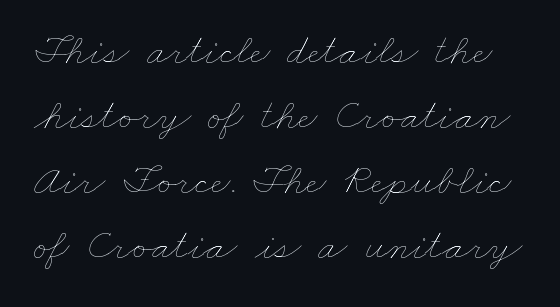
Honestly, there is no underline to notice here at all. The line-height multiplier appears to be the usual default. Stems and bowls with no extra thickness — not bold. Tracking here is standard; glyphs follow each other at the usual distance. Do the characters align in a grid? No, the font is proportional.
